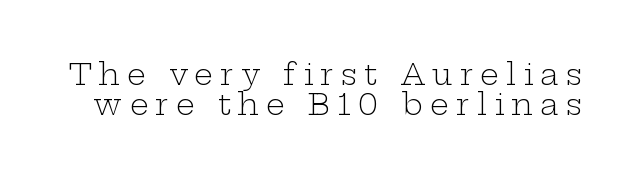
Q: Is the text bold? A: No.
Q: Is the text italic (slanted)? A: No, it is upright.
Q: Is the typeface a serif or a sans-serif typeface? A: Serif.
Q: Is the text underlined? A: No.
Q: Is the spacing between letters normal or unusually wide? A: Unusually wide.
Q: Is the spacing between lines tight, normal or loose? A: Tight.
Q: Width (condensed, normal, or wide)? A: Wide.
Q: Stroke contrast? A: Low.
Q: x-height? A: Medium.
Q: Monospaced? A: No.
